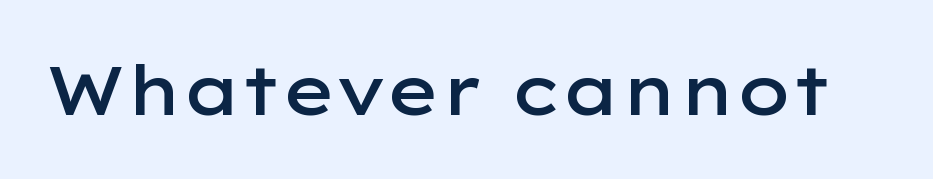
The image shows 69 px semibold, wide sans-serif type, upright; set normal letter spacing, not underlined; low stroke contrast and a medium x-height.
